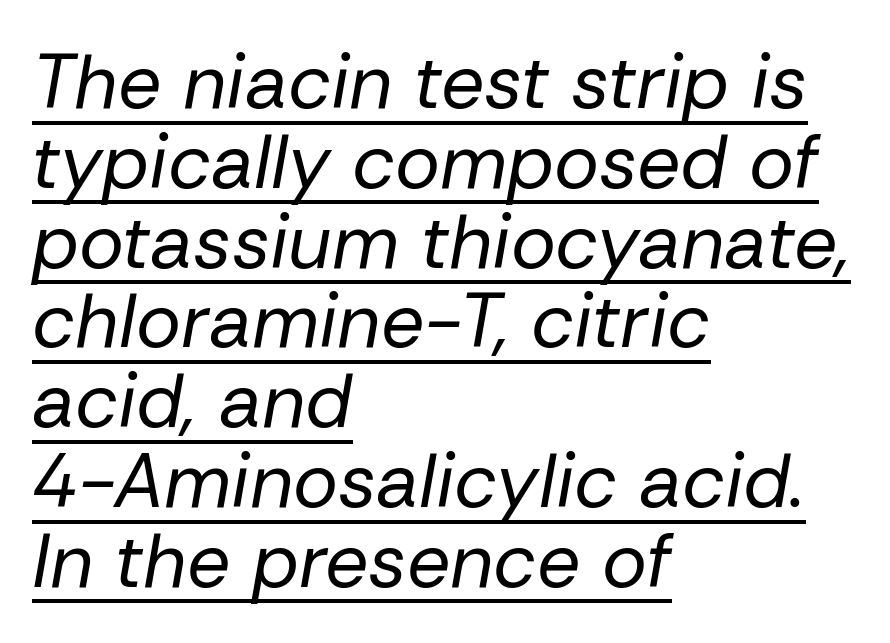
Q: Is the text bold? A: No.
Q: Is the text italic (slanted)? A: Yes, it leans right by about 10 degrees.
Q: Is the text underlined? A: Yes.
Q: How is the paragraph aligned? A: Left-aligned.
Q: Is the spacing between letters normal or unusually wide? A: Normal.
Q: Is the spacing between lines tight, normal or loose? A: Tight.
Q: Width (condensed, normal, or wide)? A: Normal.
Q: Stroke contrast? A: Low.
Q: x-height? A: Medium.
Q: Monospaced? A: No.
